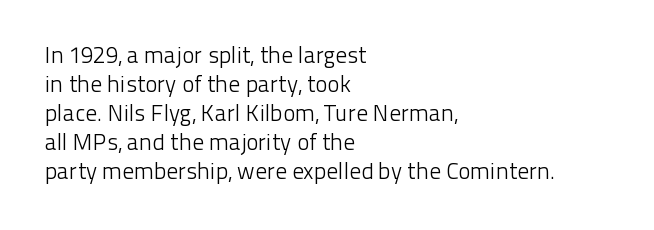
The image shows 23 px text type, upright; set left-aligned, normal line spacing (1.26x), normal letter spacing, not underlined.
